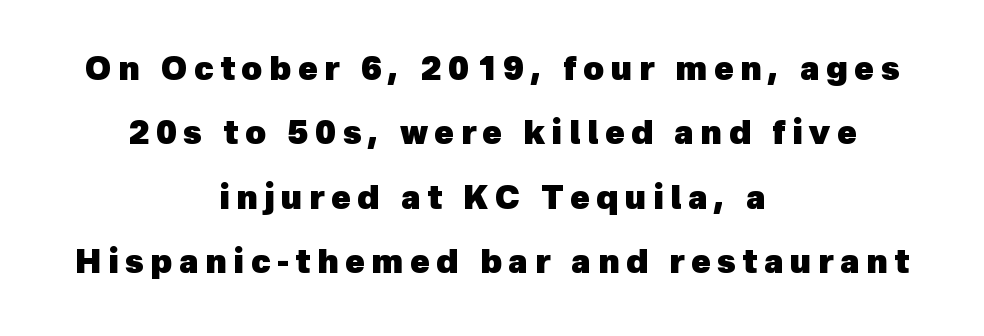
The rendering positions every line midway between the sides. The gap between lines stays unmarked. Check where the strokes stop: nothing finishes them off — pure sans. The passage shown is typed in a proportional face where columns would drift.
